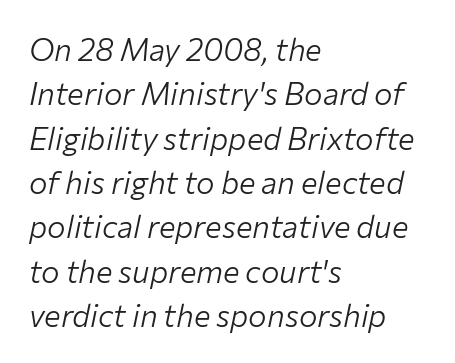
The image shows 31 px light type, italic (leaning right); set left-aligned, normal line spacing (1.43x), normal letter spacing, not underlined; low stroke contrast and a medium x-height.
